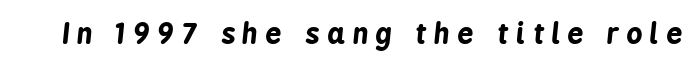
Q: Is the text bold? A: Yes.
Q: Is the text italic (slanted)? A: Yes, it leans right by about 6 degrees.
Q: Is the text underlined? A: No.
Q: Is the spacing between letters normal or unusually wide? A: Unusually wide.
Q: Width (condensed, normal, or wide)? A: Condensed.
Q: Stroke contrast? A: Low.
Q: x-height? A: Medium.
Q: Monospaced? A: No.
